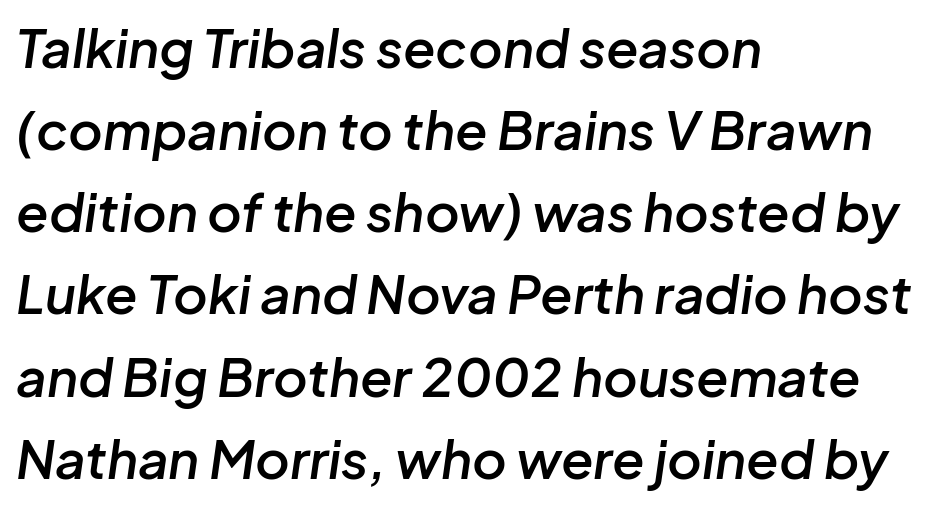
The image shows 53 px semibold type, italic (leaning right); set left-aligned, normal line spacing (1.55x), normal letter spacing, not underlined; low stroke contrast and a medium x-height.
